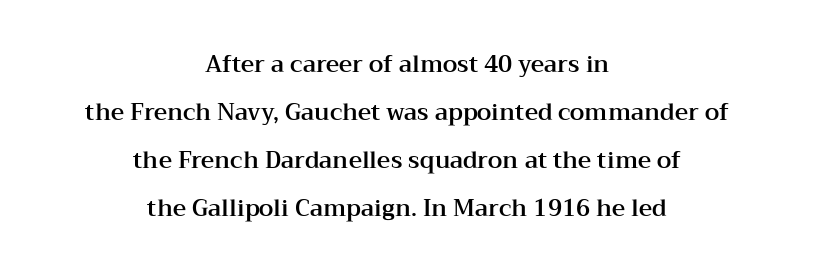
The zone under the glyphs is completely vacant. This sample uses an upright cut, with every glyph sitting square on the baseline. Here the glyphs are tracked normally, forming tight word shapes. The rendering positions every line midway between the sides. One glance says open: line gaps are wider than usual.
